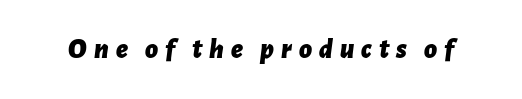
Q: Is the text bold? A: Yes.
Q: Is the text italic (slanted)? A: Yes, it leans right by about 7 degrees.
Q: Is the text underlined? A: No.
Q: Is the spacing between letters normal or unusually wide? A: Unusually wide.
Q: Width (condensed, normal, or wide)? A: Normal.
Q: Stroke contrast? A: Low.
Q: x-height? A: Medium.
Q: Monospaced? A: No.
